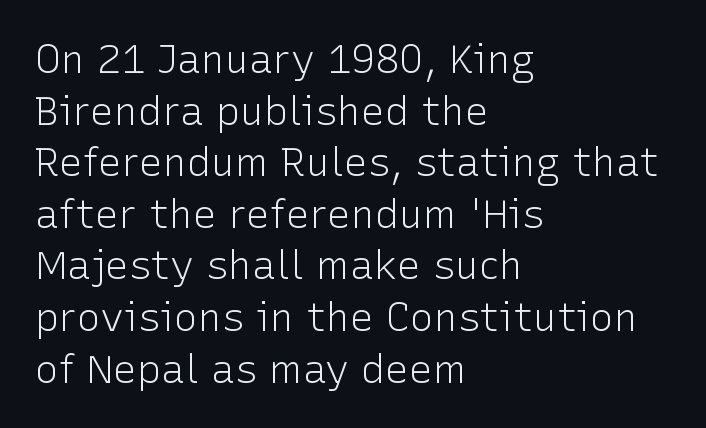
{"serif": "no", "italic": "no", "bold": "no", "weight": "light", "width": "normal", "stroke_contrast": "low", "x_height": "medium", "monospaced": "no", "underline": "no", "align": "left", "line_spacing": "normal", "line_spacing_ratio": 1.29, "letter_spacing": "normal", "letter_spacing_em": 0.0, "glyph_px": 40}
